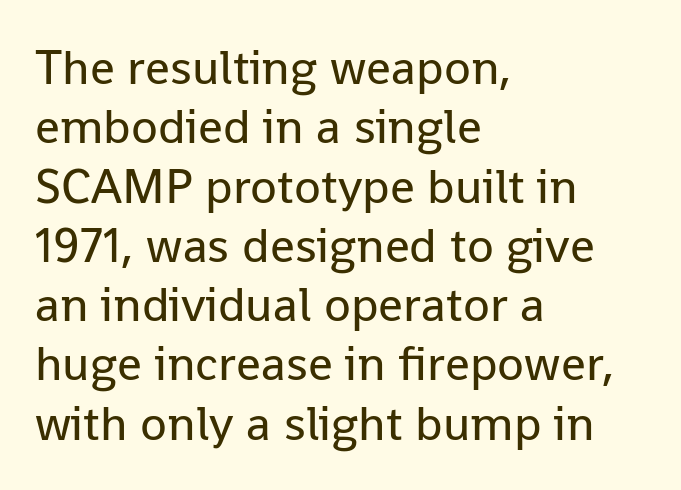
{"serif": "no", "italic": "no", "bold": "no", "weight": "regular", "width": "normal", "stroke_contrast": "low", "x_height": "medium", "monospaced": "no", "underline": "no", "align": "left", "line_spacing_ratio": 1.21, "letter_spacing": "normal", "letter_spacing_em": 0.0, "glyph_px": 49}
